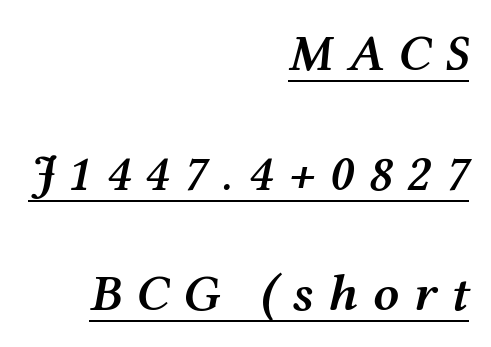
Every word sits above its own underline. Typesetter's note: demi weight, one step under bold. Posture: slanted. Students, observe: this is what heavily led, spacious text looks like.
